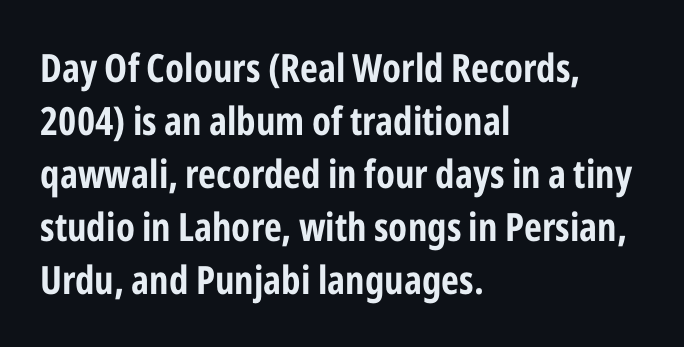
The image shows 39 px condensed sans-serif type, upright; set left-aligned, normal line spacing (1.36x), normal letter spacing, not underlined; low stroke contrast and a medium x-height.
